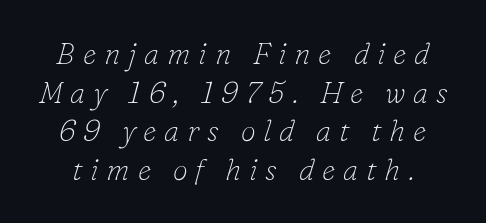
Q: Is the text bold? A: No.
Q: Is the text italic (slanted)? A: Yes, it leans right by about 16 degrees.
Q: Is the typeface a serif or a sans-serif typeface? A: Serif.
Q: Is the text underlined? A: No.
Q: Is the spacing between letters normal or unusually wide? A: Unusually wide.
Q: Is the spacing between lines tight, normal or loose? A: Normal.
Q: Width (condensed, normal, or wide)? A: Normal.
Q: Stroke contrast? A: Low.
Q: x-height? A: Small.
Q: Monospaced? A: No.
